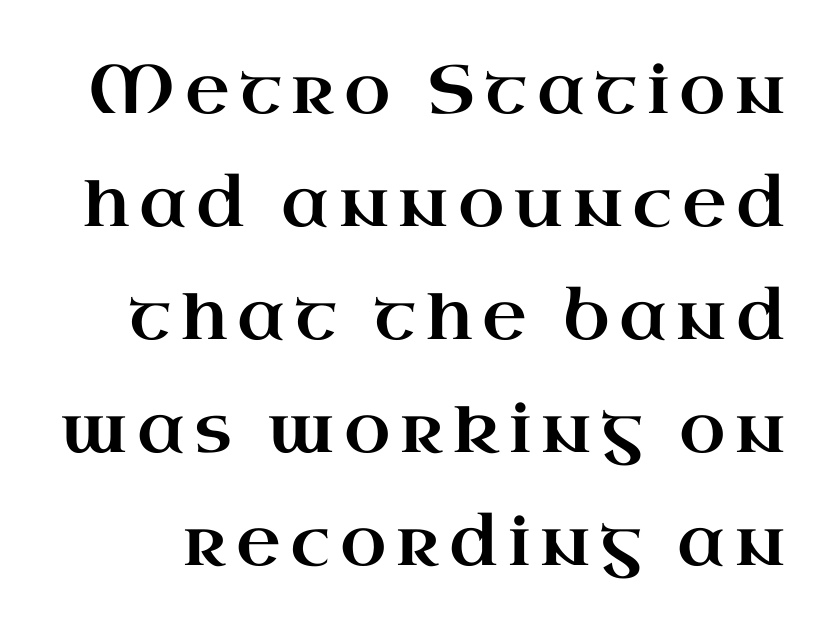
{"serif": "yes", "italic": "no", "width": "wide", "stroke_contrast": "high", "x_height": "small", "monospaced": "no", "underline": "no", "line_spacing": "normal", "line_spacing_ratio": 1.66, "glyph_px": 68}
